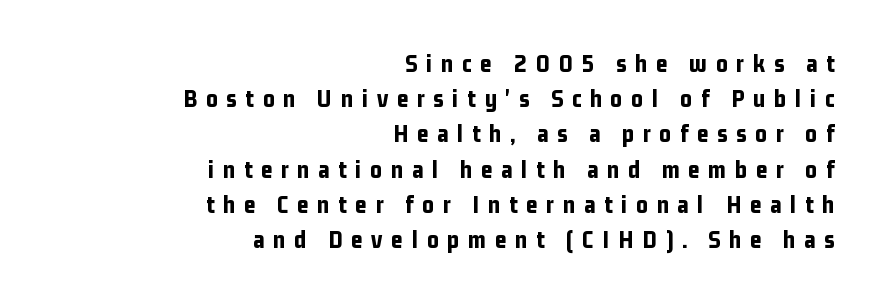
The lettering holds an erect, upright posture throughout. The text block is weighted toward the right margin, trailing off unevenly leftward. Here the glyphs are tracked loosely, breaking word shapes into spaced letters. Does the weight exceed regular? Yes, all the way to bold. Descenders are the only things crossing below the line. A typesetter would call this leading conventional body-copy spacing.
